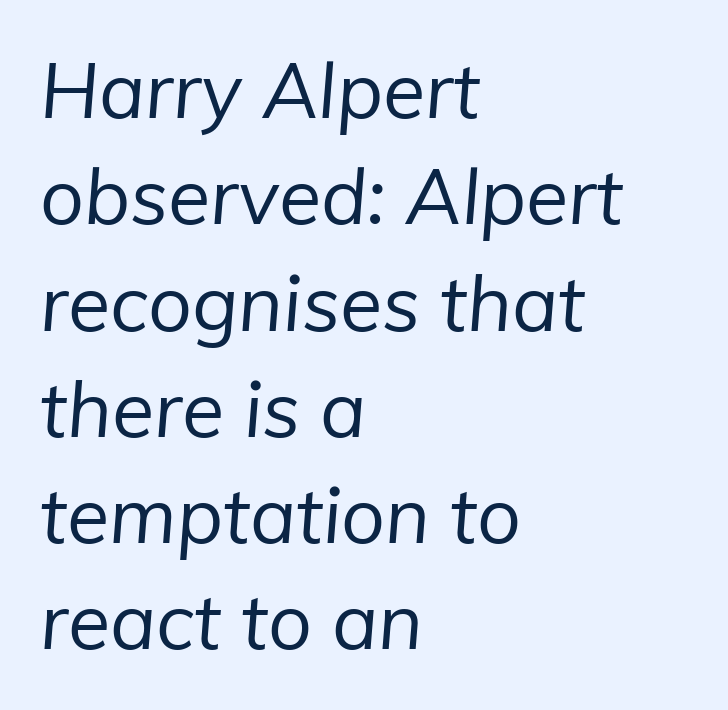
{"serif": "no", "bold": "no", "weight": "regular", "width": "normal", "stroke_contrast": "low", "x_height": "medium", "monospaced": "no", "underline": "no", "align": "left", "line_spacing": "normal", "line_spacing_ratio": 1.38, "letter_spacing": "normal", "letter_spacing_em": 0.0, "glyph_px": 77}
